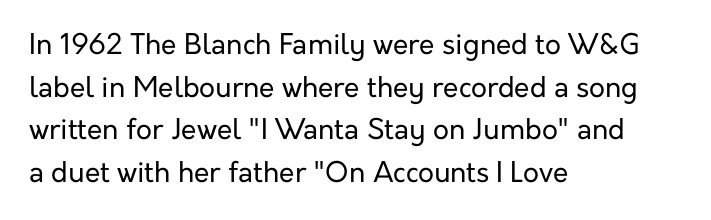
{"serif": "no", "italic": "no", "bold": "no", "weight": "regular", "width": "normal", "stroke_contrast": "low", "x_height": "medium", "monospaced": "no", "underline": "no", "align": "left", "line_spacing": "normal", "line_spacing_ratio": 1.52, "letter_spacing": "normal", "letter_spacing_em": 0.0, "glyph_px": 28}
